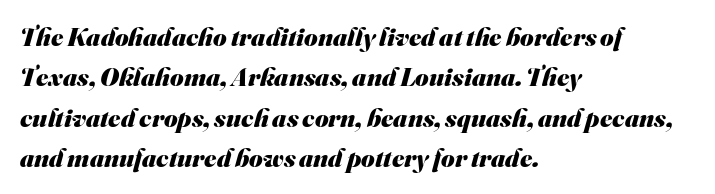
{"bold": "yes", "underline": "no", "align": "left", "line_spacing": "normal", "line_spacing_ratio": 1.55, "letter_spacing": "normal", "letter_spacing_em": 0.0, "glyph_px": 26}
